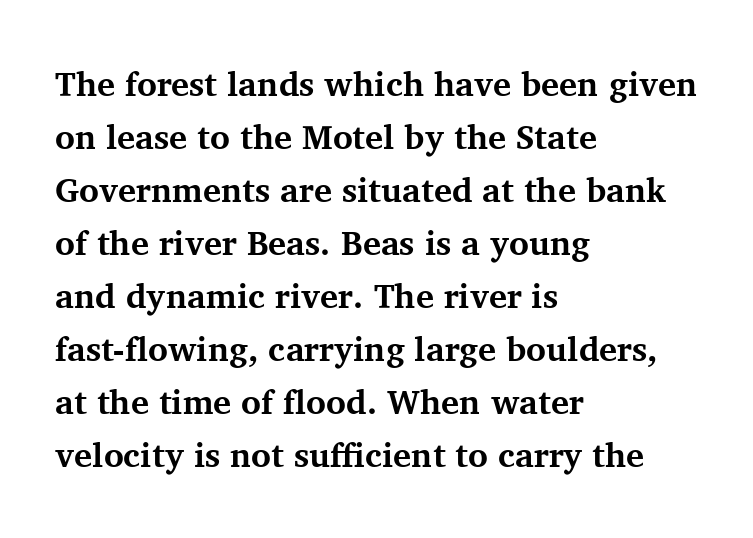
In terms of letterspacing, this is plain default setting. Upright lettering throughout. Caption: multi-line text, flush left, ragged right. Whoever set this chose a conventional vertical rhythm. The passage shown is typed in a proportional face where columns would drift.
